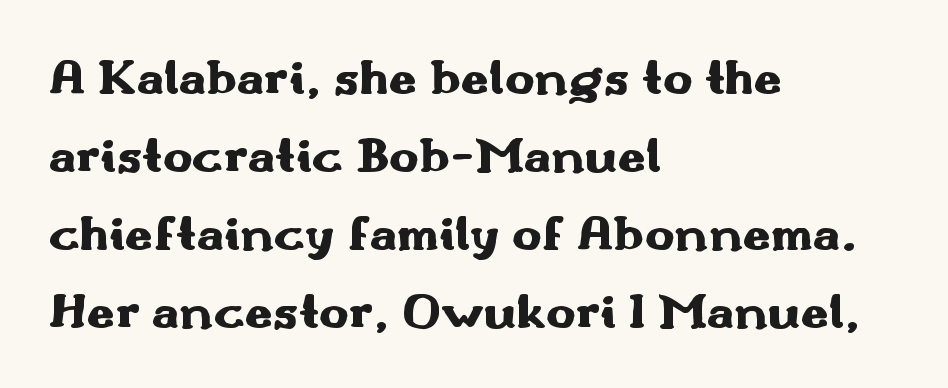
The image shows 50 px heavy, wide sans-serif type, upright; set left-aligned, normal line spacing (1.56x), normal letter spacing, not underlined; medium stroke contrast and a small x-height.
